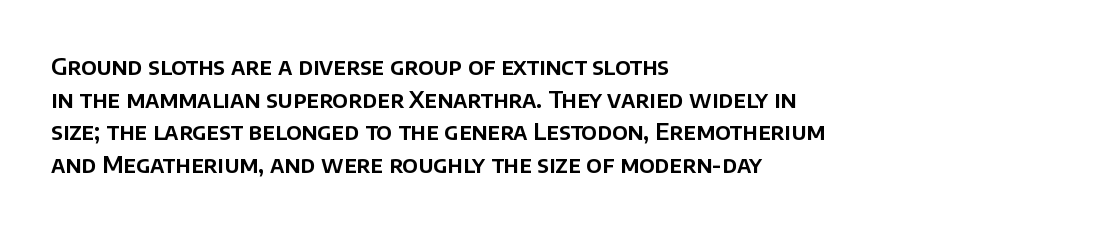
The image shows 23 px text type, upright; set left-aligned, normal line spacing (1.42x), normal letter spacing, not underlined.
